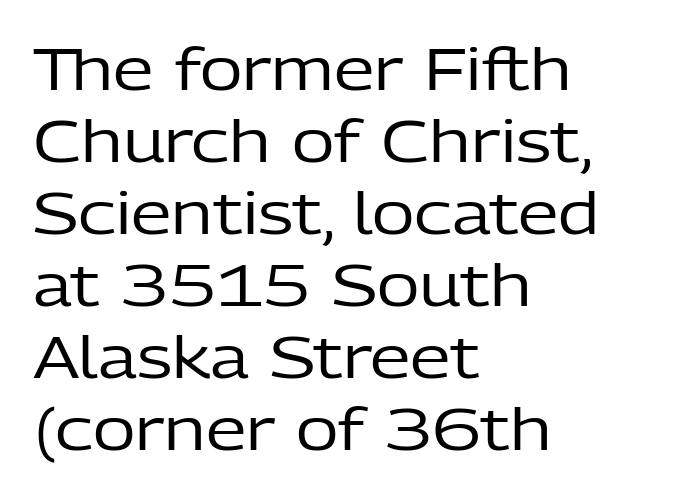
The image shows 58 px regular-weight sans-serif type, upright; set left-aligned, line spacing 1.24x, normal letter spacing, not underlined; low stroke contrast and a medium x-height.
